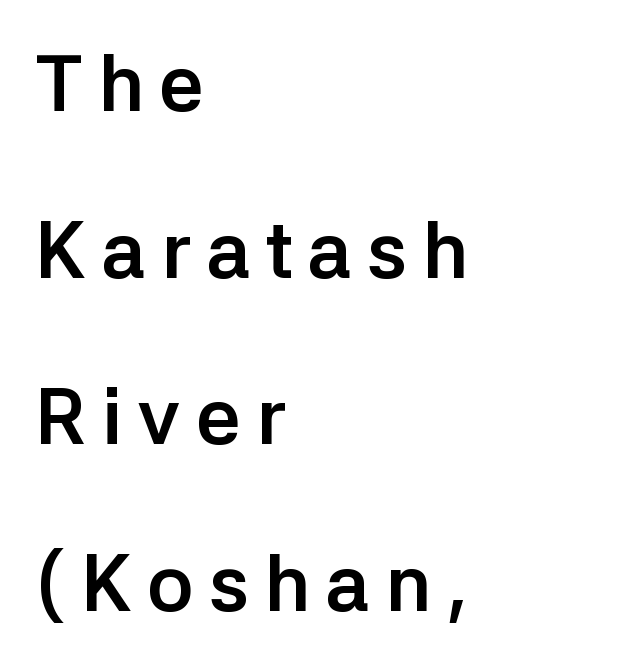
The letters carry no serifs — their stems end cleanly without finishing strokes. The strip under each line holds only bare page. Leftover space on each line is placed entirely after the last word. Is there any slant? The stems are plumb. A dark, heavy texture on the line: the type is bold. This block would shrink considerably if given ordinary leading; it's expanded now.
